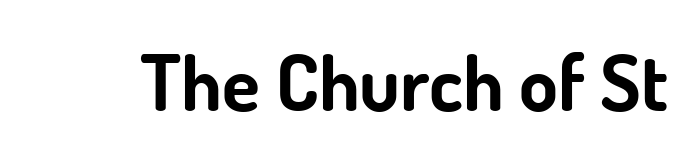
Q: Is the text bold? A: Yes.
Q: Is the text italic (slanted)? A: No, it is upright.
Q: Is the typeface a serif or a sans-serif typeface? A: Sans-serif.
Q: Is the text underlined? A: No.
Q: Is the spacing between letters normal or unusually wide? A: Normal.
Q: Width (condensed, normal, or wide)? A: Normal.
Q: Stroke contrast? A: Low.
Q: x-height? A: Small.
Q: Monospaced? A: No.
